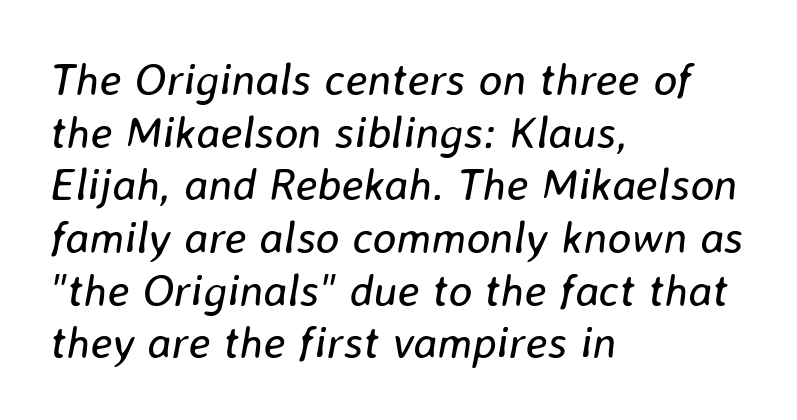
The image shows 45 px regular-weight type, italic (leaning right); set left-aligned, line spacing 1.17x, normal letter spacing, not underlined; low stroke contrast and a medium x-height.
